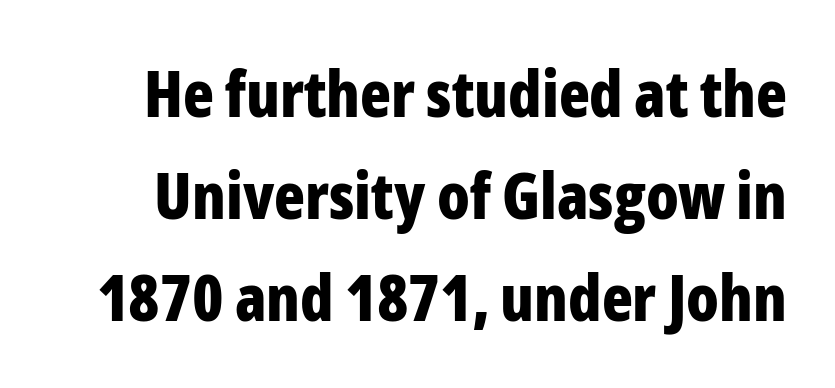
The image shows 64 px bold, condensed sans-serif type, upright; set normal line spacing (1.59x), normal letter spacing, not underlined; low stroke contrast and a medium x-height.
